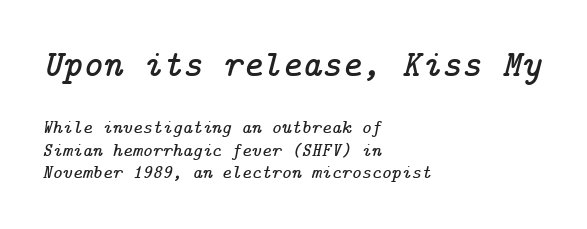
Q: Is the text italic (slanted)? A: Yes, it leans right by about 14 degrees.
Q: Is the typeface a serif or a sans-serif typeface? A: Serif.
Q: Is the text underlined? A: No.
Q: How is the paragraph aligned? A: Left-aligned.
Q: Is the spacing between letters normal or unusually wide? A: Normal.
Q: Which block of text is set in a larger size, the first (top) or the second (bottom)? A: The first (top) one.
Q: Width (condensed, normal, or wide)? A: Normal.
Q: Stroke contrast? A: Low.
Q: x-height? A: Medium.
